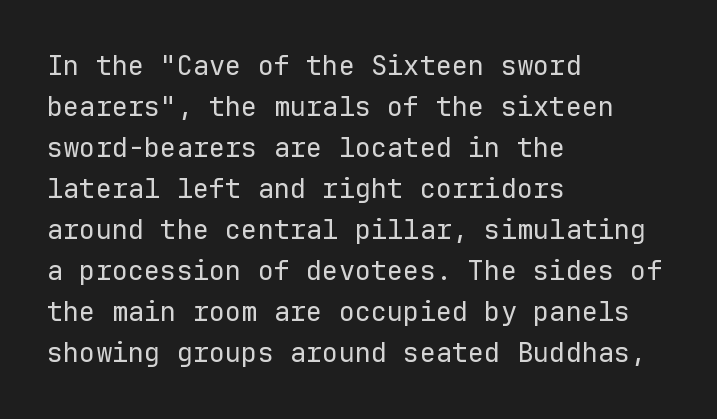
The image shows 27 px text type, upright; set left-aligned, normal line spacing (1.52x), normal letter spacing, not underlined.
